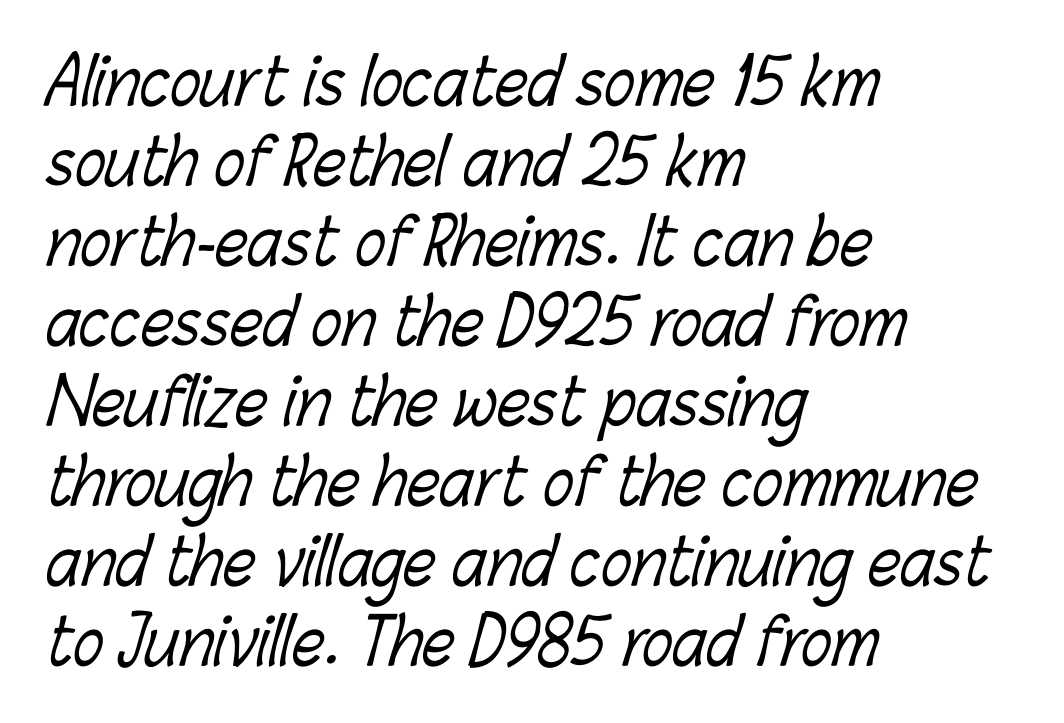
Is the block centered? No — it sits flush against the left margin. Ink coverage per letter is moderate at most. A typesetter would call this zero additional tracking. Whoever set this chose a conventional vertical rhythm. Nobody drew a line under any word here. The face used here is proportionally spaced, like ordinary book or web type.
